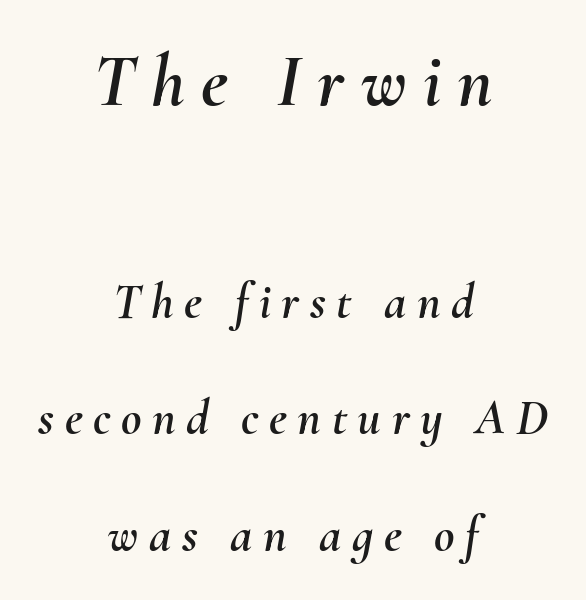
{"italic": "yes", "lean": "right", "slant_degrees": 10, "width": "normal", "stroke_contrast": "medium", "x_height": "small", "monospaced": "no", "underline": "no", "align": "center", "line_spacing": "loose", "line_spacing_ratio": 2.33, "letter_spacing": "wide", "letter_spacing_em": 0.21, "larger_block": "first", "size_ratio": 1.5, "glyph_px": 75}
